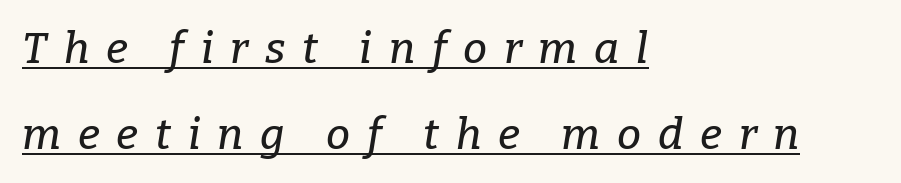
Does the leading feel generous? Absolutely, it's lavish. Like a heading marked for emphasis, these lines bear an underscore. Inter-character spacing is expanded well beyond the font's built-in metrics. The letters are slanted; this is an italic face.
